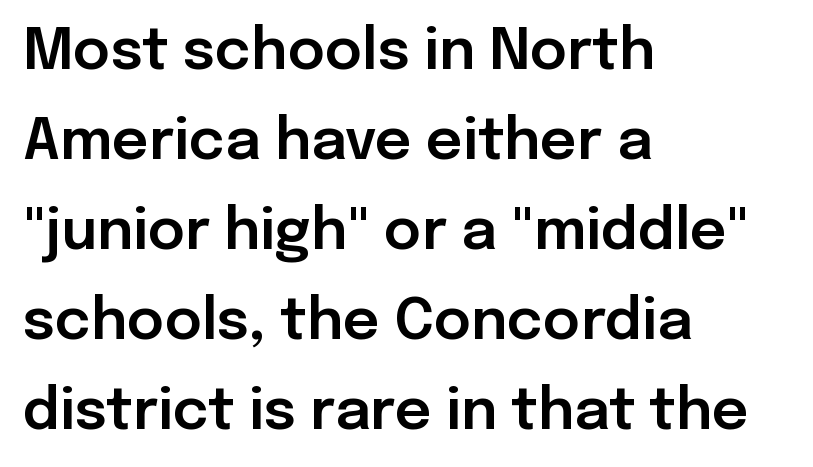
The image shows 57 px sans-serif type, upright; set left-aligned, normal line spacing (1.58x), normal letter spacing, not underlined; low stroke contrast and a medium x-height.
